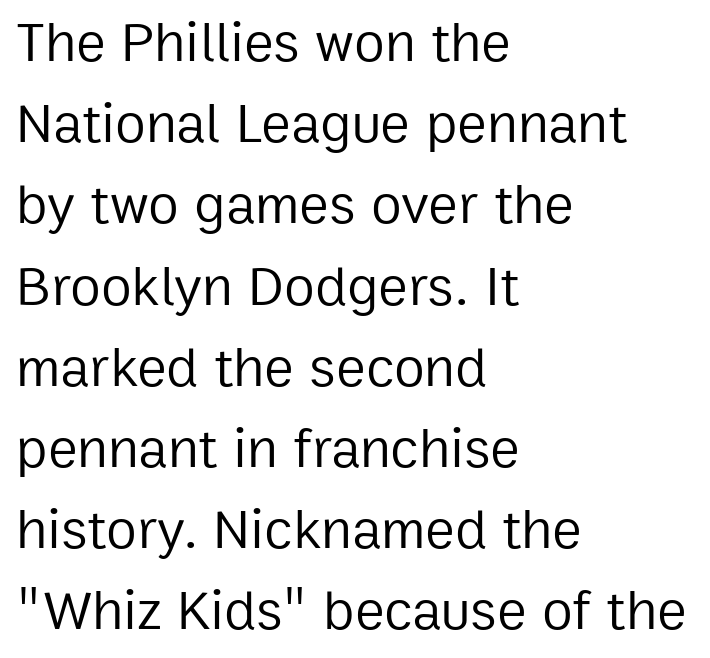
Q: Is the text bold? A: No.
Q: Is the text italic (slanted)? A: No, it is upright.
Q: Is the typeface a serif or a sans-serif typeface? A: Sans-serif.
Q: Is the text underlined? A: No.
Q: How is the paragraph aligned? A: Left-aligned.
Q: Is the spacing between letters normal or unusually wide? A: Normal.
Q: Is the spacing between lines tight, normal or loose? A: Normal.
Q: Width (condensed, normal, or wide)? A: Normal.
Q: Stroke contrast? A: Low.
Q: x-height? A: Medium.
Q: Monospaced? A: No.
